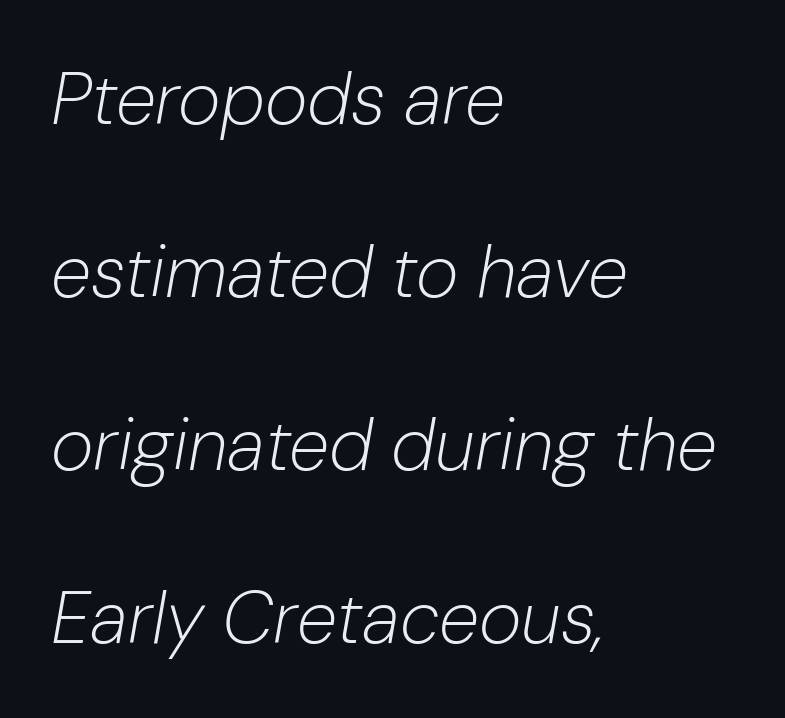
{"italic": "yes", "lean": "right", "slant_degrees": 10, "bold": "no", "weight": "light", "width": "normal", "stroke_contrast": "low", "x_height": "medium", "monospaced": "no", "underline": "no", "align": "left", "line_spacing": "loose", "line_spacing_ratio": 2.37, "letter_spacing": "normal", "letter_spacing_em": 0.0, "glyph_px": 73}
